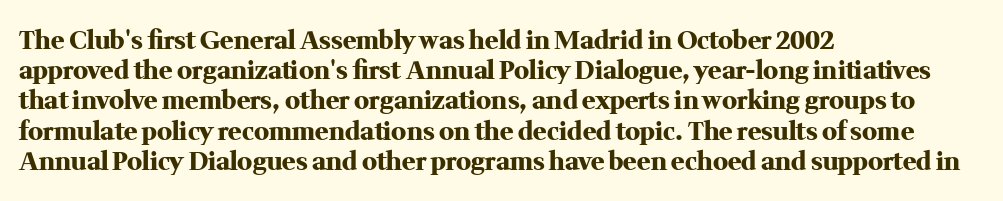
{"italic": "no", "bold": "yes", "underline": "no", "align": "left", "line_spacing_ratio": 1.21, "letter_spacing": "normal", "letter_spacing_em": 0.0, "glyph_px": 25}
